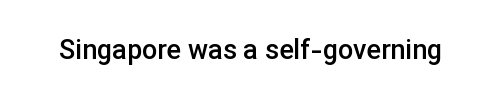
The image shows 27 px text type, upright; set normal letter spacing, not underlined.
